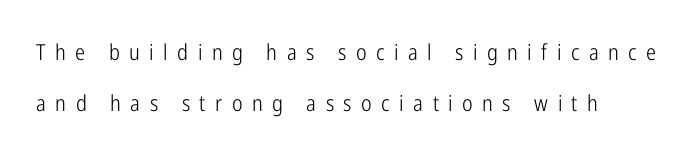
{"italic": "no", "bold": "no", "underline": "no", "align": "left", "line_spacing": "loose", "line_spacing_ratio": 2.31, "letter_spacing": "wide", "letter_spacing_em": 0.43, "glyph_px": 22}
